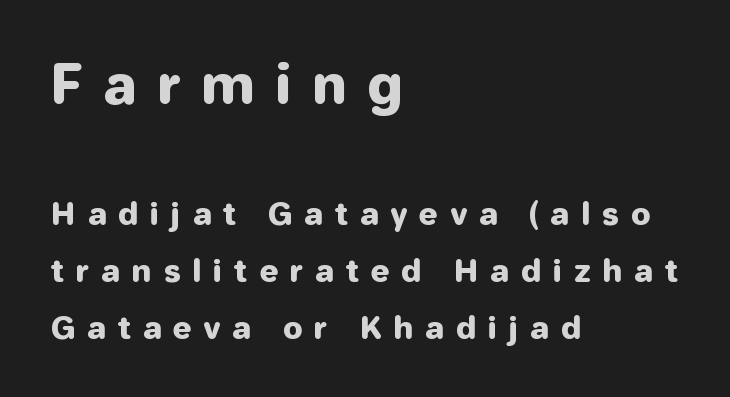
A bare baseline throughout the passage. Look at the glyph heights: the upper group is clearly the bigger setting. Observe the absence of serifs on each vertical stroke in this sample. Short note: letters widely spaced.
